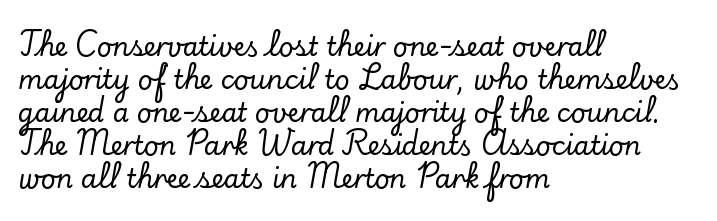
Q: Is the text italic (slanted)? A: Yes.
Q: Is the text underlined? A: No.
Q: How is the paragraph aligned? A: Left-aligned.
Q: Is the spacing between letters normal or unusually wide? A: Normal.
Q: Is the spacing between lines tight, normal or loose? A: Normal.
